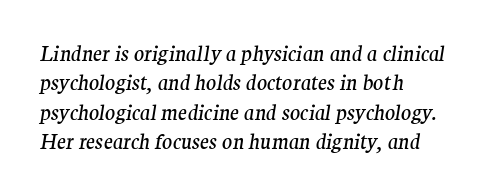
{"italic": "yes", "lean": "right", "slant_degrees": 9, "bold": "no", "underline": "no", "align": "left", "line_spacing": "normal", "line_spacing_ratio": 1.4, "letter_spacing": "normal", "letter_spacing_em": 0.0, "glyph_px": 21}
